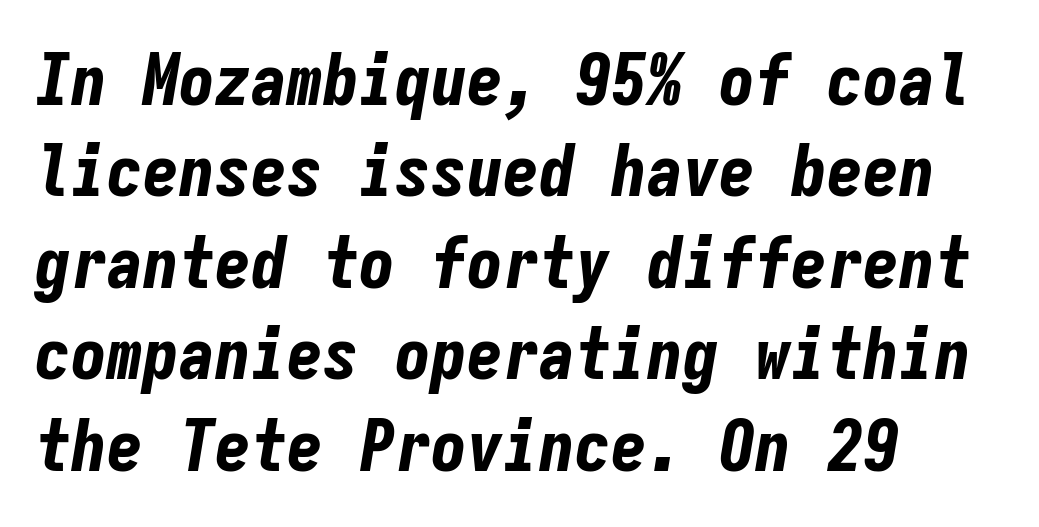
Q: Is the text bold? A: Yes.
Q: Is the text italic (slanted)? A: Yes, it leans right by about 9 degrees.
Q: Is the text underlined? A: No.
Q: How is the paragraph aligned? A: Left-aligned.
Q: Is the spacing between letters normal or unusually wide? A: Normal.
Q: Is the spacing between lines tight, normal or loose? A: Normal.
Q: Width (condensed, normal, or wide)? A: Condensed.
Q: Stroke contrast? A: Low.
Q: x-height? A: Medium.
Q: Monospaced? A: Yes.
